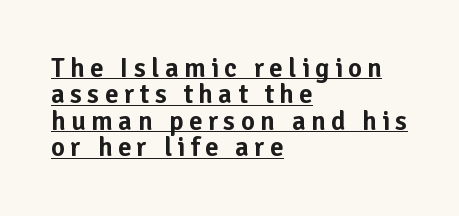
{"italic": "no", "underline": "yes", "align": "left", "line_spacing": "tight", "line_spacing_ratio": 0.98, "letter_spacing": "wide", "letter_spacing_em": 0.2, "glyph_px": 27}
